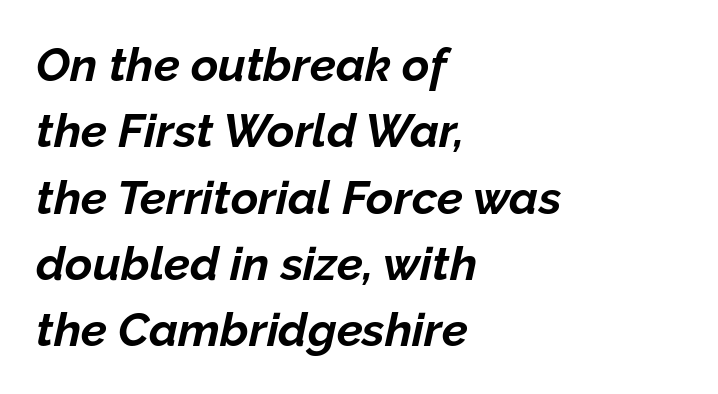
The image shows 47 px bold type, italic (leaning right); set left-aligned, normal line spacing (1.41x), normal letter spacing, not underlined; low stroke contrast and a medium x-height.
